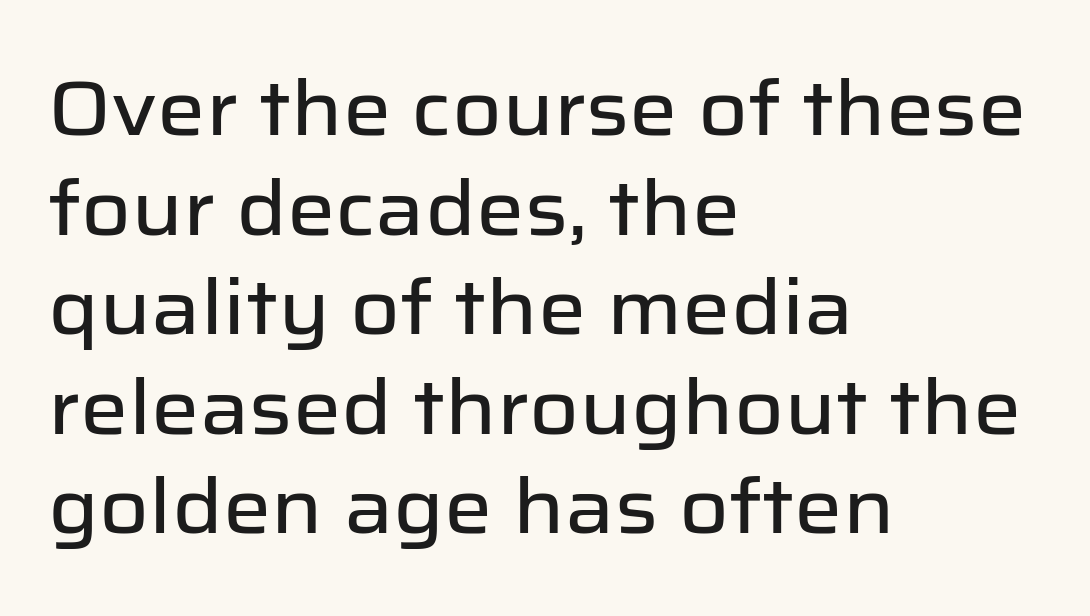
The image shows 76 px sans-serif type, upright; set left-aligned, normal line spacing (1.31x), normal letter spacing, not underlined; low stroke contrast and a medium x-height.
